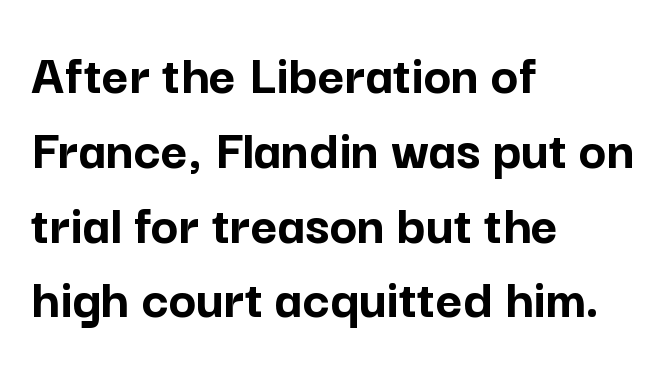
Q: Is the text bold? A: Yes.
Q: Is the text italic (slanted)? A: No, it is upright.
Q: Is the typeface a serif or a sans-serif typeface? A: Sans-serif.
Q: Is the text underlined? A: No.
Q: How is the paragraph aligned? A: Left-aligned.
Q: Is the spacing between letters normal or unusually wide? A: Normal.
Q: Is the spacing between lines tight, normal or loose? A: Normal.
Q: Width (condensed, normal, or wide)? A: Normal.
Q: Stroke contrast? A: Low.
Q: x-height? A: Medium.
Q: Monospaced? A: No.
